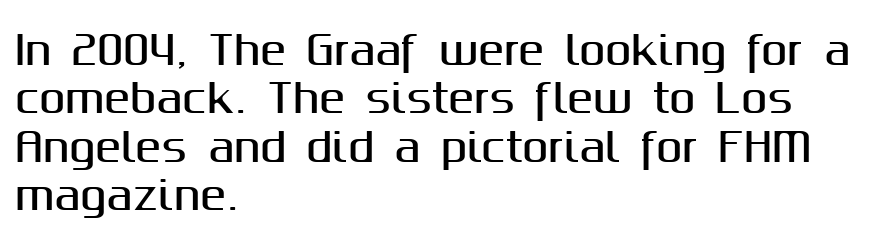
Q: Is the text italic (slanted)? A: No, it is upright.
Q: Is the typeface a serif or a sans-serif typeface? A: Sans-serif.
Q: Is the text underlined? A: No.
Q: How is the paragraph aligned? A: Left-aligned.
Q: Is the spacing between letters normal or unusually wide? A: Normal.
Q: Width (condensed, normal, or wide)? A: Normal.
Q: Stroke contrast? A: Medium.
Q: x-height? A: Medium.
Q: Monospaced? A: No.
